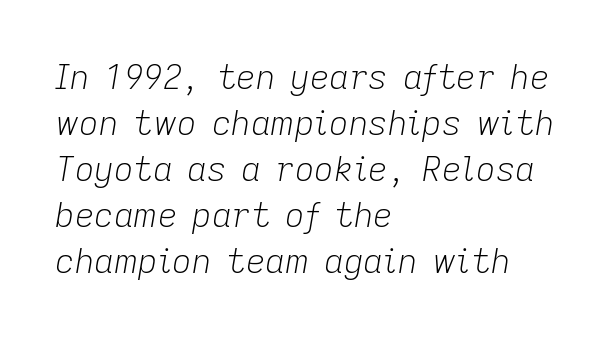
Default kerning and tracking; the words read as compact shapes. Stroke thickness stays within the range of a standard reading face or lighter. Vertically, the passage feels balanced, rows spaced as you'd expect. Words float on clear page, feet unadorned. Character widths vary here, with narrow letters taking less room than wide ones.
